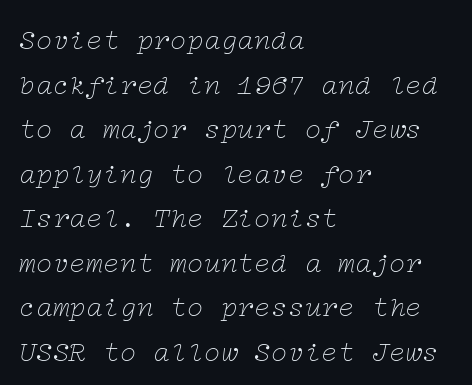
A typesetter would label this face a serif. If you drew a line through each stem, it would be angled. The gap between lines stays unmarked. In CSS terms this would be text-align: left. Tracking value appears to be zero — textbook default spacing. Successive baselines arrive at the customary interval.
